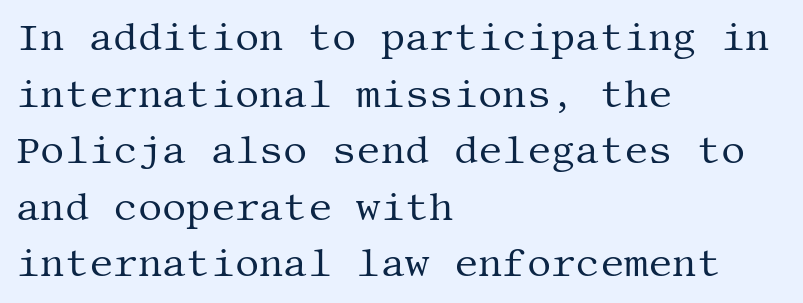
A typesetter would mark this as roman, not italic. How are the letters spaced? Ordinarily, with no added tracking. Typeset ragged right — the left edge is the straight one. The passage shown stacks its lines at a standard gap. Words float on clear page, feet unadorned. Little horizontal feet cap the strokes, marking this as serif type.
